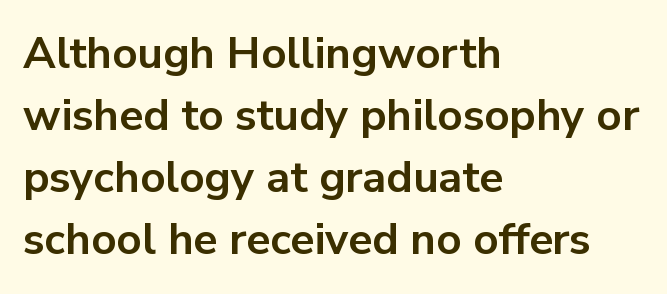
{"serif": "no", "italic": "no", "bold": "yes", "weight": "bold", "width": "normal", "stroke_contrast": "low", "x_height": "medium", "monospaced": "no", "underline": "no", "align": "left", "line_spacing": "normal", "line_spacing_ratio": 1.41, "letter_spacing": "normal", "letter_spacing_em": 0.0, "glyph_px": 44}
